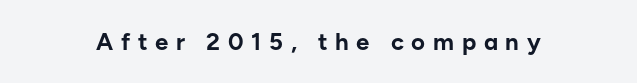
Q: Is the text bold? A: Yes.
Q: Is the text italic (slanted)? A: No, it is upright.
Q: Is the text underlined? A: No.
Q: Is the spacing between letters normal or unusually wide? A: Unusually wide.
